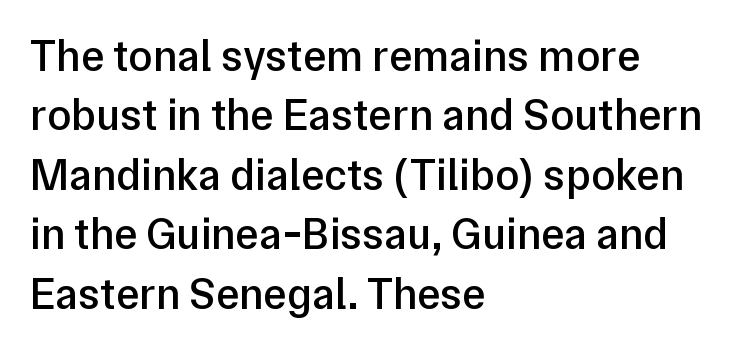
{"serif": "no", "italic": "no", "bold": "semi", "weight": "semibold", "width": "normal", "stroke_contrast": "low", "x_height": "medium", "monospaced": "no", "underline": "no", "align": "left", "line_spacing": "normal", "line_spacing_ratio": 1.35, "letter_spacing": "normal", "letter_spacing_em": 0.0, "glyph_px": 44}
